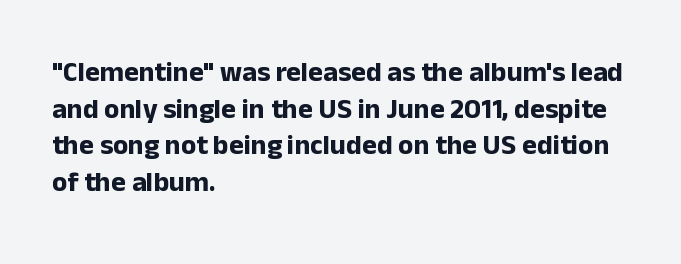
Compared with typical paragraphs, the rows here are spaced about the same. Is this a fixed-width face? No — the glyphs have proportional, varying widths. The line texture is even and compact thanks to regular tracking. Each glyph is drawn with heavy, bold strokes.
